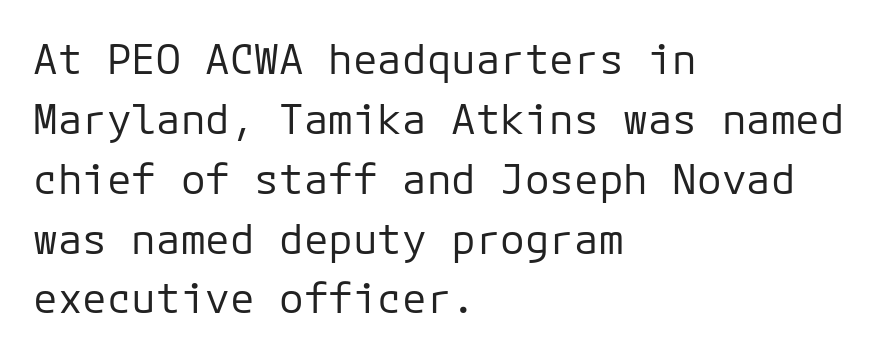
Q: Is the text bold? A: No.
Q: Is the text italic (slanted)? A: No, it is upright.
Q: Is the typeface a serif or a sans-serif typeface? A: Sans-serif.
Q: Is the text underlined? A: No.
Q: How is the paragraph aligned? A: Left-aligned.
Q: Is the spacing between letters normal or unusually wide? A: Normal.
Q: Is the spacing between lines tight, normal or loose? A: Normal.
Q: Width (condensed, normal, or wide)? A: Normal.
Q: Stroke contrast? A: Low.
Q: x-height? A: Medium.
Q: Monospaced? A: Yes.
